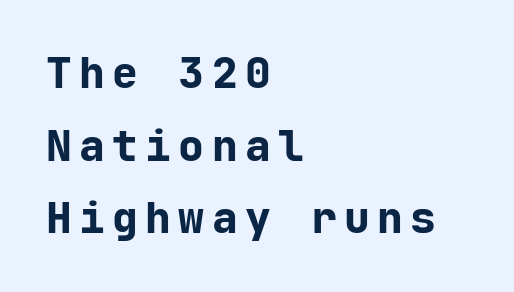
Q: Is the text bold? A: Yes.
Q: Is the text italic (slanted)? A: No, it is upright.
Q: Is the typeface a serif or a sans-serif typeface? A: Sans-serif.
Q: Is the text underlined? A: No.
Q: How is the paragraph aligned? A: Left-aligned.
Q: Is the spacing between lines tight, normal or loose? A: Normal.
Q: Width (condensed, normal, or wide)? A: Normal.
Q: Stroke contrast? A: Low.
Q: x-height? A: Medium.
Q: Monospaced? A: Yes.
